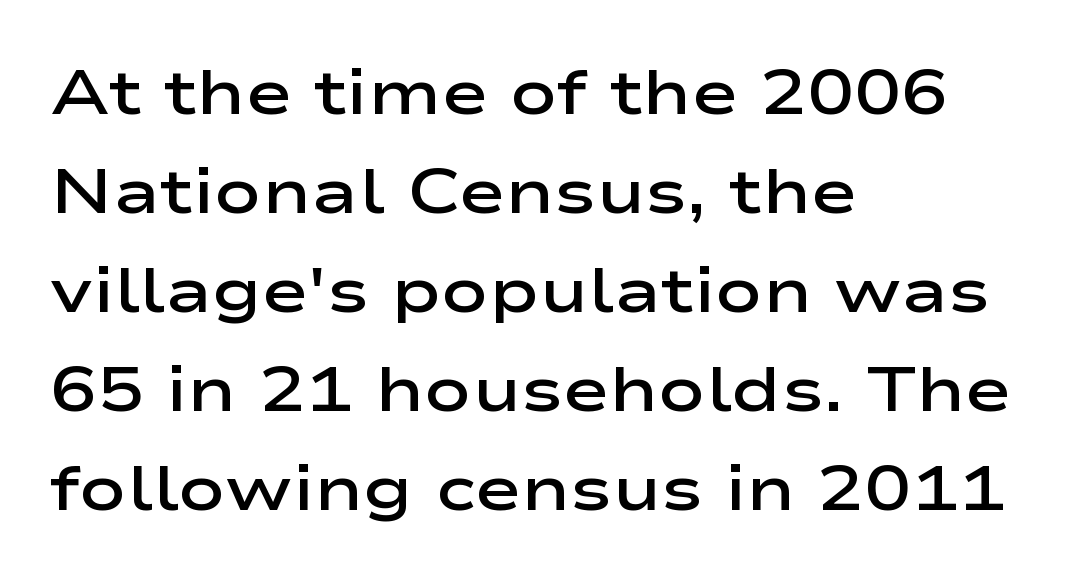
Does the leading feel generous? No, just average. Characters remain perfectly vertical along every line. A student would call this left alignment; a typographer would say flush left, rag right. The strokes are fattened partway — semibold, not bold.
